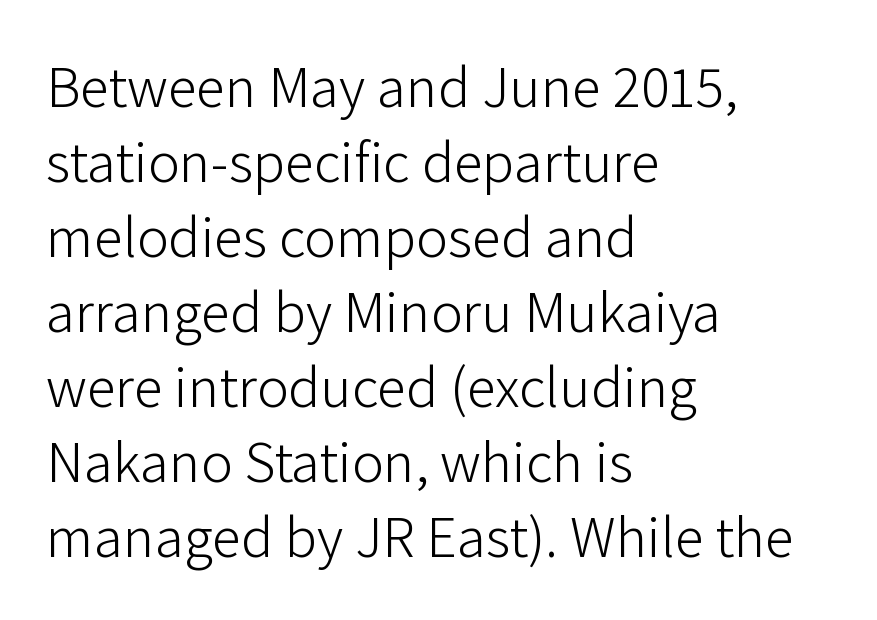
Typeset ragged right — the left edge is the straight one. The rendering uses natural spacing where letterforms have individual widths. Quick note: underline off. This block has exactly the height ordinary leading produces.
